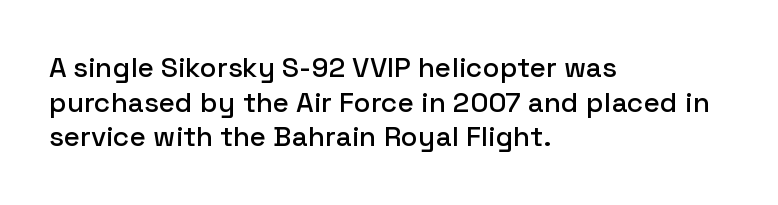
The image shows 28 px sans-serif type, upright; set left-aligned, line spacing 1.24x, normal letter spacing, not underlined; low stroke contrast and a medium x-height.
